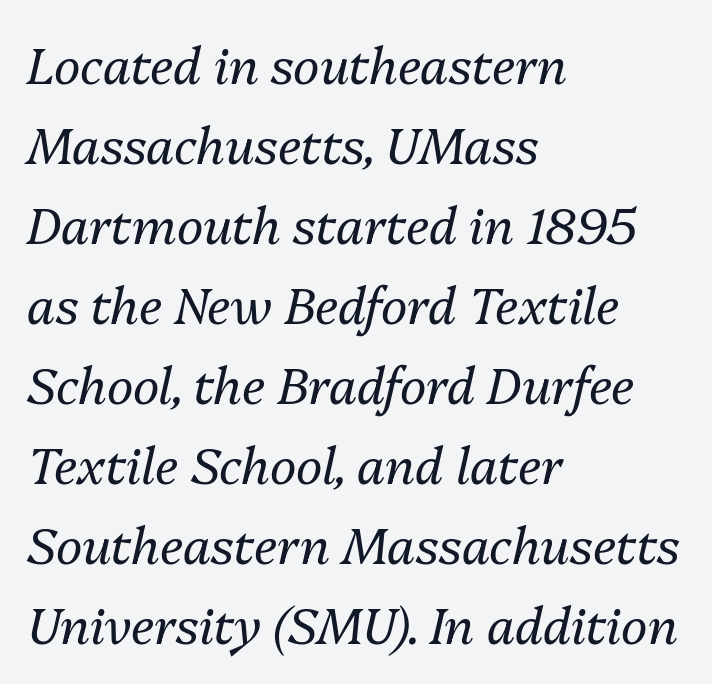
The image shows 50 px regular-weight type, italic (leaning right); set left-aligned, normal line spacing (1.6x), normal letter spacing, not underlined; medium stroke contrast and a medium x-height.
